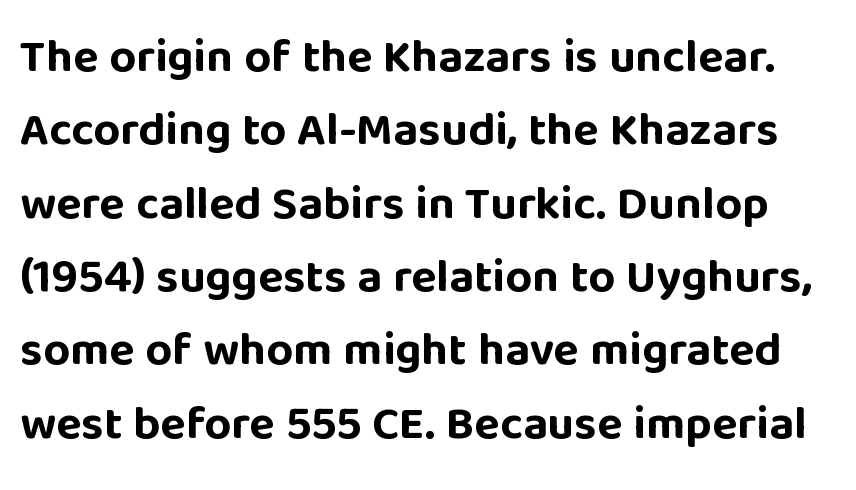
Q: Is the text bold? A: Yes.
Q: Is the text italic (slanted)? A: No, it is upright.
Q: Is the typeface a serif or a sans-serif typeface? A: Sans-serif.
Q: Is the text underlined? A: No.
Q: Is the spacing between letters normal or unusually wide? A: Normal.
Q: Is the spacing between lines tight, normal or loose? A: Normal.
Q: Width (condensed, normal, or wide)? A: Normal.
Q: Stroke contrast? A: Low.
Q: x-height? A: Large.
Q: Monospaced? A: No.
